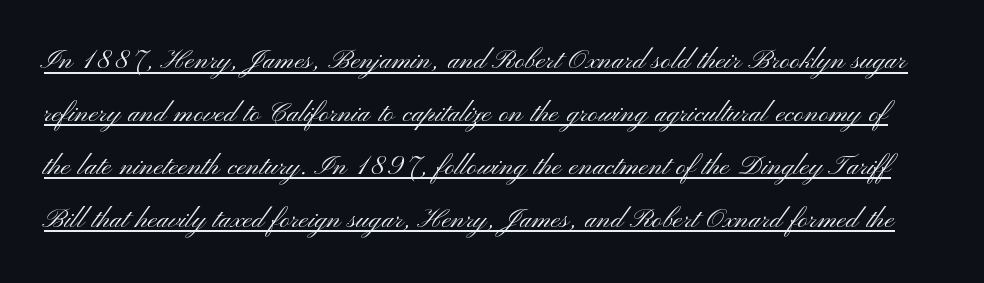
The image shows 35 px light, wide sans-serif type; set normal line spacing (1.51x), normal letter spacing, underlined; medium stroke contrast and a small x-height.
